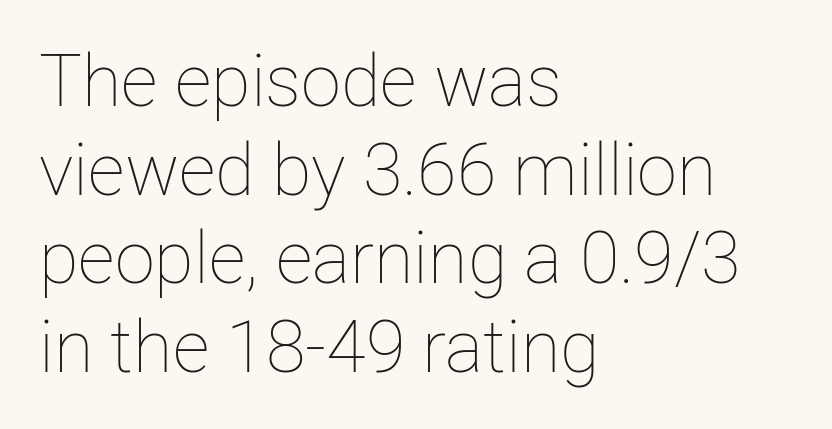
Q: Is the text bold? A: No.
Q: Is the text italic (slanted)? A: No, it is upright.
Q: Is the text underlined? A: No.
Q: How is the paragraph aligned? A: Left-aligned.
Q: Is the spacing between letters normal or unusually wide? A: Normal.
Q: Width (condensed, normal, or wide)? A: Normal.
Q: Stroke contrast? A: Low.
Q: x-height? A: Medium.
Q: Monospaced? A: No.
